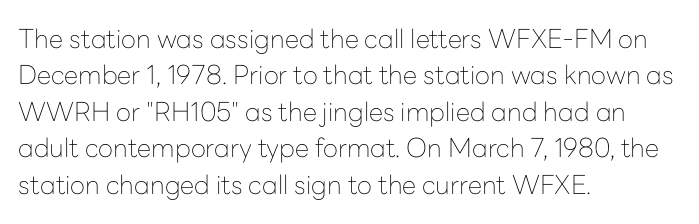
The image shows 26 px text type, upright; set left-aligned, normal line spacing (1.4x), normal letter spacing, not underlined.
